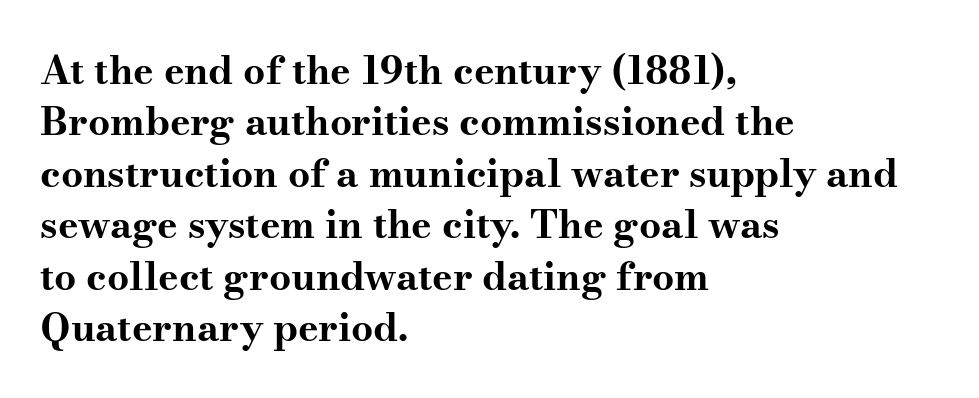
{"serif": "yes", "italic": "no", "bold": "yes", "weight": "bold", "width": "wide", "stroke_contrast": "medium", "x_height": "small", "monospaced": "no", "underline": "no", "align": "left", "line_spacing": "normal", "line_spacing_ratio": 1.32, "letter_spacing": "normal", "letter_spacing_em": 0.0, "glyph_px": 39}
